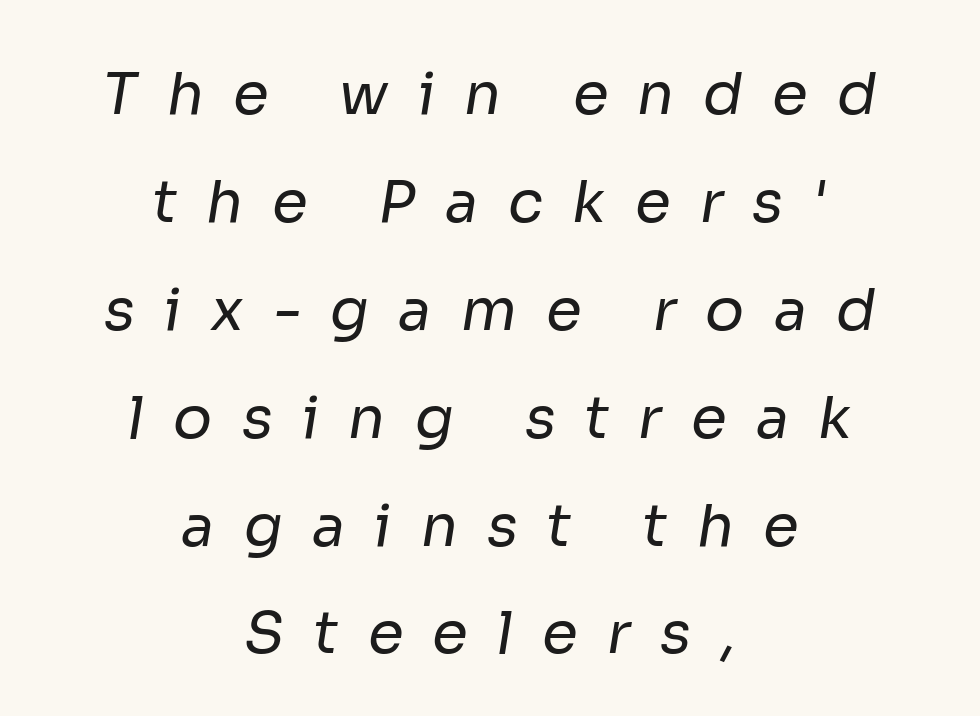
The image shows 58 px regular-weight sans-serif type; set centered, line spacing 1.86x, unusually wide letter spacing (+0.5 em), not underlined; low stroke contrast and a medium x-height.
